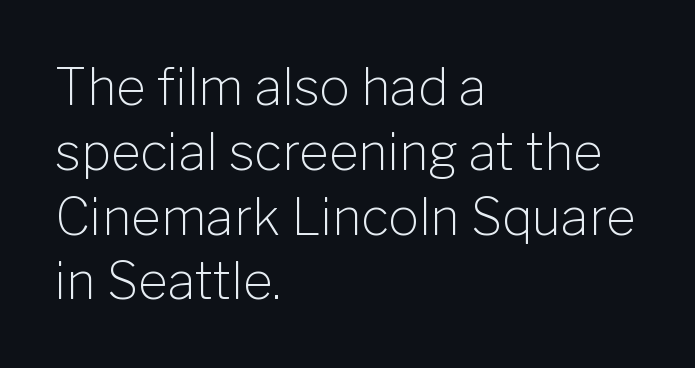
Bold? No — there's no thickening of the strokes. The lettering holds an erect, upright posture throughout. Is this a fixed-width face? No — the glyphs have proportional, varying widths. Baseline-to-baseline distance is the conventional proportion of letter height. The text block is weighted toward the left margin, trailing off unevenly rightward. Serifs: no, the terminals of the letterforms are clean.
